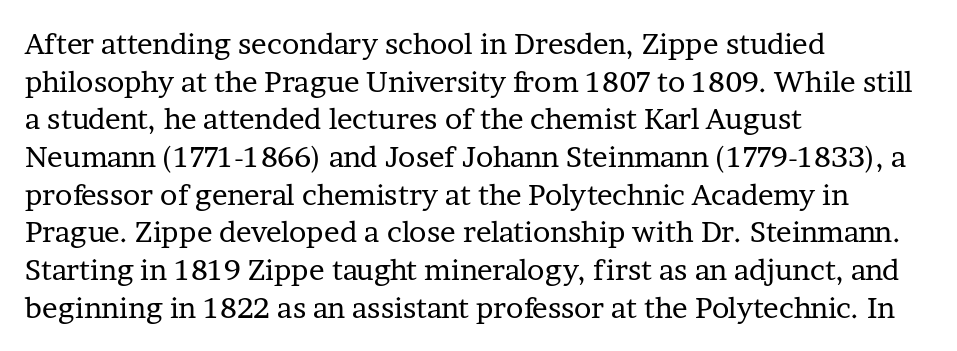
{"serif": "yes", "italic": "no", "bold": "no", "weight": "regular", "width": "normal", "stroke_contrast": "low", "x_height": "medium", "monospaced": "no", "underline": "no", "align": "left", "line_spacing": "normal", "line_spacing_ratio": 1.3, "letter_spacing": "normal", "letter_spacing_em": 0.0, "glyph_px": 29}
